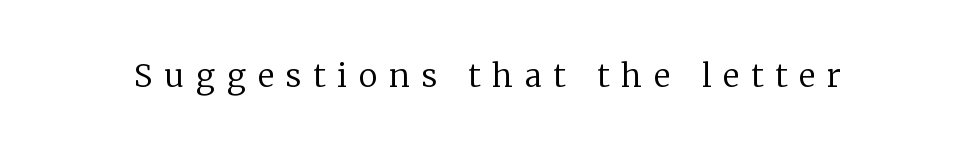
Only glyphs here, with clear space below each row. The weight tops out at a normal text grade. Short note: letters widely spaced. Note the varied advance widths — an 'i' is clearly narrower than an 'm'. The characters display serif detailing at their extremities. Is there any slant? The stems are plumb.
